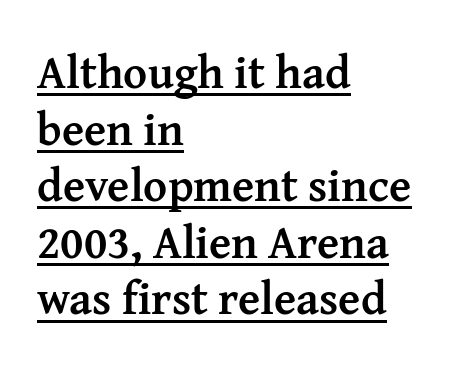
The image shows 46 px semibold serif type, upright; set left-aligned, line spacing 1.23x, normal letter spacing, underlined; medium stroke contrast and a medium x-height.
